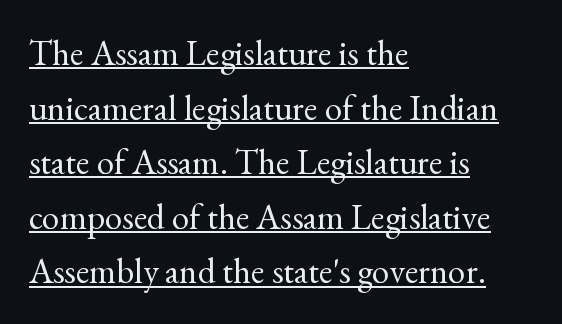
{"serif": "yes", "italic": "no", "bold": "no", "weight": "regular", "width": "normal", "x_height": "small", "monospaced": "no", "underline": "yes", "align": "left", "line_spacing": "normal", "line_spacing_ratio": 1.56, "letter_spacing": "normal", "letter_spacing_em": 0.0, "glyph_px": 35}
